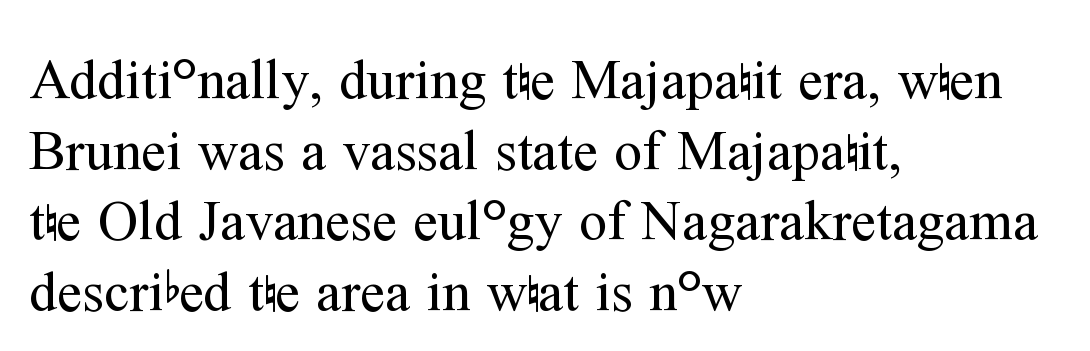
{"serif": "yes", "italic": "no", "bold": "no", "weight": "regular", "width": "normal", "stroke_contrast": "medium", "x_height": "medium", "monospaced": "no", "underline": "no", "align": "left", "line_spacing": "normal", "line_spacing_ratio": 1.26, "letter_spacing": "normal", "letter_spacing_em": 0.0, "glyph_px": 56}
